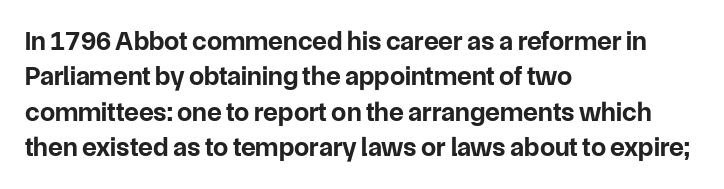
{"italic": "no", "bold": "yes", "underline": "no", "align": "left", "line_spacing": "normal", "line_spacing_ratio": 1.31, "letter_spacing": "normal", "letter_spacing_em": 0.0, "glyph_px": 27}
